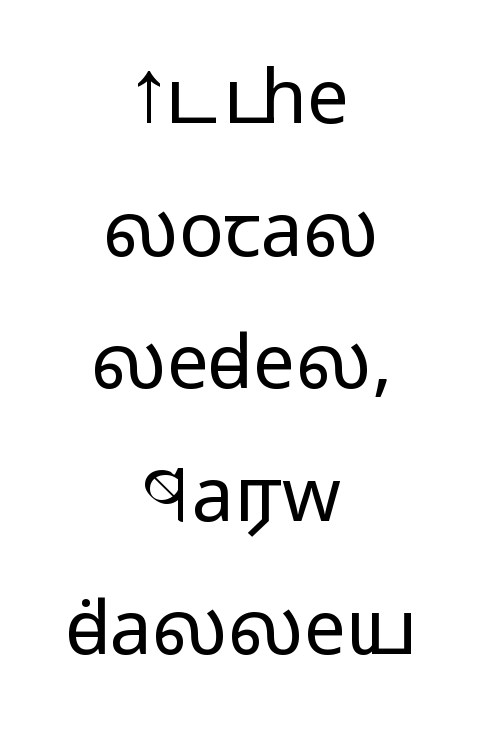
{"serif": "no", "italic": "no", "bold": "no", "weight": "regular", "width": "wide", "stroke_contrast": "low", "x_height": "medium", "monospaced": "no", "underline": "no", "align": "center", "line_spacing_ratio": 1.77, "letter_spacing": "normal", "letter_spacing_em": 0.0, "glyph_px": 75}
